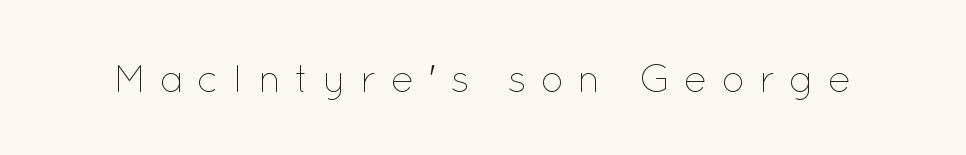
The letters advance in unequal steps, a hallmark of proportional type. The foot of each line stays bare and open. The face looks like a standard text weight, possibly lighter. The face used here is rendered with a markedly widened letterfit. Nope, not italic — everything's standing straight.
